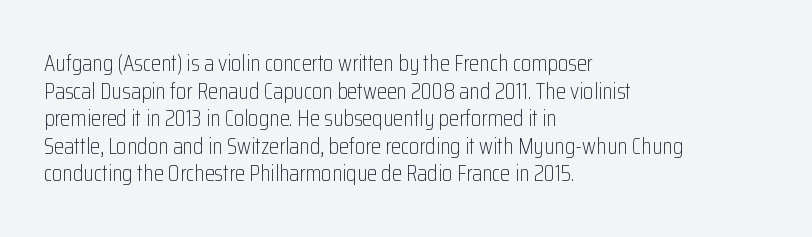
Unlike italic type, these characters show no tilt at all. The string is rendered with underlining switched off. The lines are quadded left. Tracking here is standard; glyphs follow each other at the usual distance. The letters look calm and open, with moderate or lighter stems.
